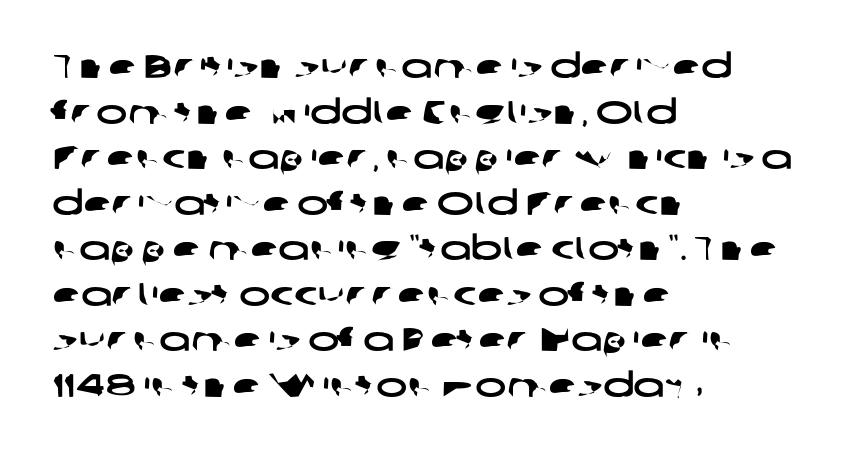
{"serif": "no", "width": "wide", "stroke_contrast": "low", "x_height": "medium", "monospaced": "no", "underline": "no", "align": "left", "line_spacing": "normal", "line_spacing_ratio": 1.38, "letter_spacing": "normal", "letter_spacing_em": 0.0, "glyph_px": 33}
